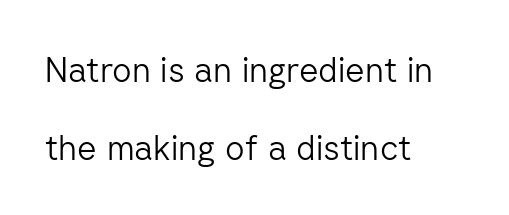
Compared with typical paragraphs, the rows here are farther apart. The passage is arranged the way most books set body copy — flush left. Stems here are at most as thick as an everyday book face. Clear beneath every line of the passage. If you drew a line through each stem, it would be perfectly vertical.
